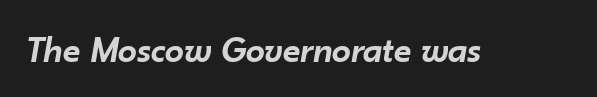
Q: Is the text bold? A: Semi-bold.
Q: Is the text italic (slanted)? A: Yes, it leans right by about 10 degrees.
Q: Is the text underlined? A: No.
Q: Is the spacing between letters normal or unusually wide? A: Normal.
Q: Width (condensed, normal, or wide)? A: Normal.
Q: Stroke contrast? A: Low.
Q: x-height? A: Small.
Q: Monospaced? A: No.
